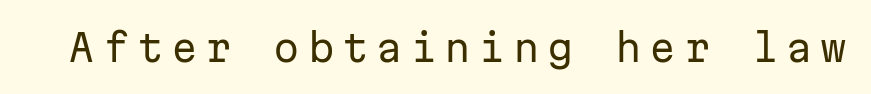
Q: Is the text bold? A: No.
Q: Is the text italic (slanted)? A: No, it is upright.
Q: Is the typeface a serif or a sans-serif typeface? A: Sans-serif.
Q: Is the text underlined? A: No.
Q: Is the spacing between letters normal or unusually wide? A: Unusually wide.
Q: Width (condensed, normal, or wide)? A: Normal.
Q: Stroke contrast? A: Low.
Q: x-height? A: Medium.
Q: Monospaced? A: Yes.
